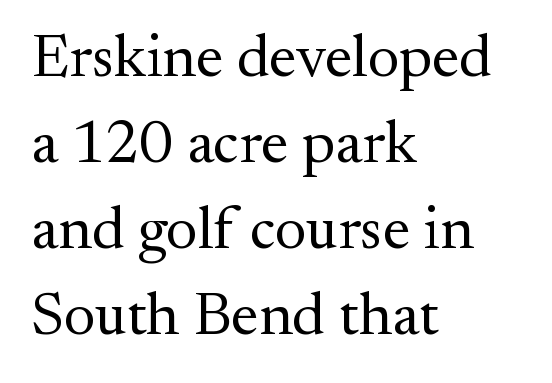
The image shows 61 px regular-weight serif type, upright; set left-aligned, normal line spacing (1.41x), normal letter spacing, not underlined; medium stroke contrast and a small x-height.
